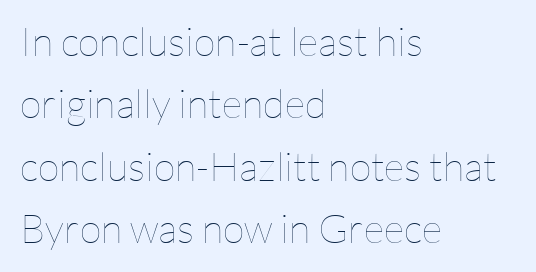
The image shows 40 px thin type, upright; set left-aligned, normal line spacing (1.56x), normal letter spacing, not underlined; low stroke contrast and a medium x-height.
